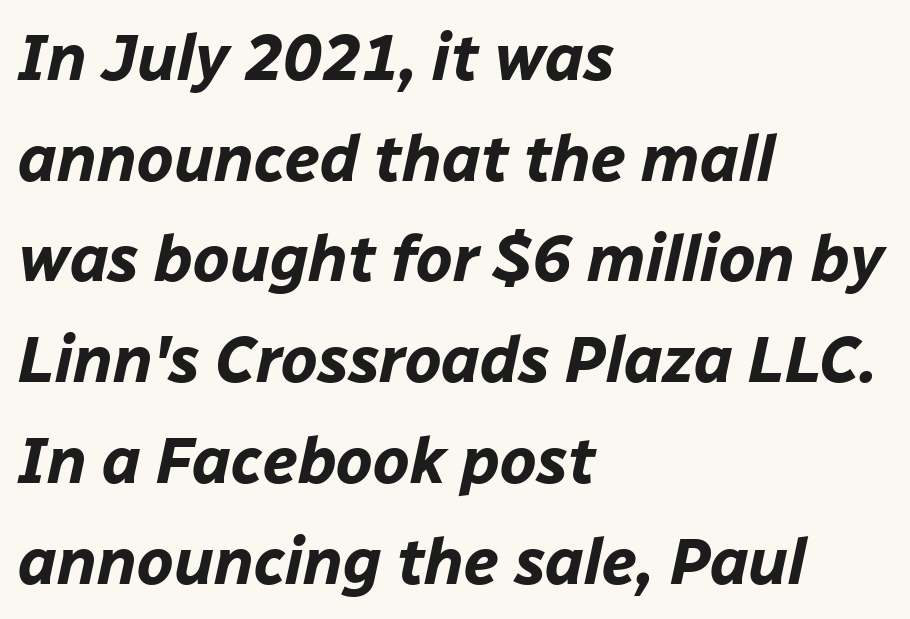
The vertical gap from one line to the next is medium. No extra tracking has been applied to these lines. The glyphs look as if they've been sheared to an angle. Decoration check: the copy has no underline. Every row of glyphs begins at an identical x-position on the left.
